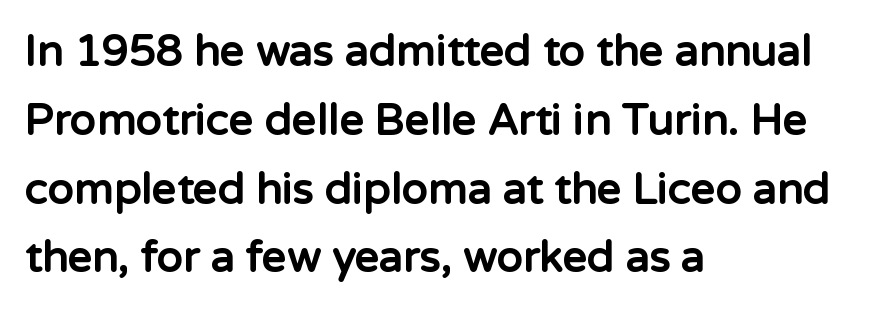
{"serif": "no", "italic": "no", "bold": "yes", "weight": "bold", "width": "normal", "stroke_contrast": "low", "x_height": "medium", "monospaced": "no", "underline": "no", "align": "left", "line_spacing": "normal", "line_spacing_ratio": 1.6, "letter_spacing": "normal", "letter_spacing_em": 0.0, "glyph_px": 43}
